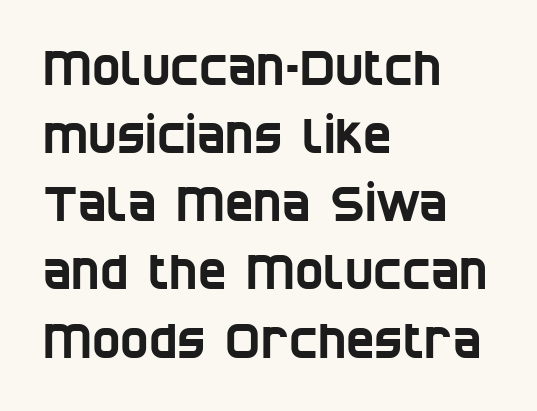
The image shows 48 px condensed sans-serif type; set left-aligned, normal line spacing (1.42x), normal letter spacing, not underlined; low stroke contrast and a large x-height.
